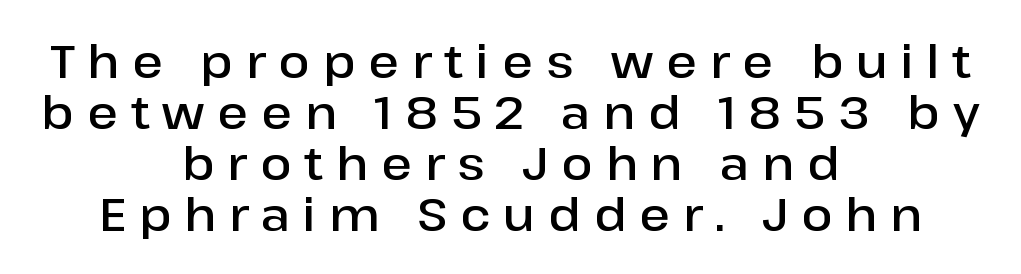
{"serif": "no", "italic": "no", "bold": "semi", "weight": "semibold", "width": "normal", "stroke_contrast": "low", "x_height": "medium", "monospaced": "no", "underline": "no", "align": "center", "line_spacing": "tight", "line_spacing_ratio": 1.11, "letter_spacing": "wide", "letter_spacing_em": 0.28, "glyph_px": 46}
